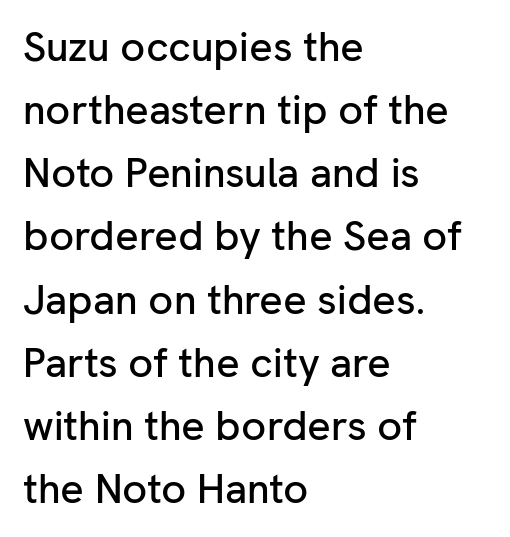
{"serif": "no", "italic": "no", "width": "normal", "stroke_contrast": "low", "x_height": "medium", "monospaced": "no", "underline": "no", "align": "left", "line_spacing": "normal", "line_spacing_ratio": 1.54, "letter_spacing": "normal", "letter_spacing_em": 0.0, "glyph_px": 41}
